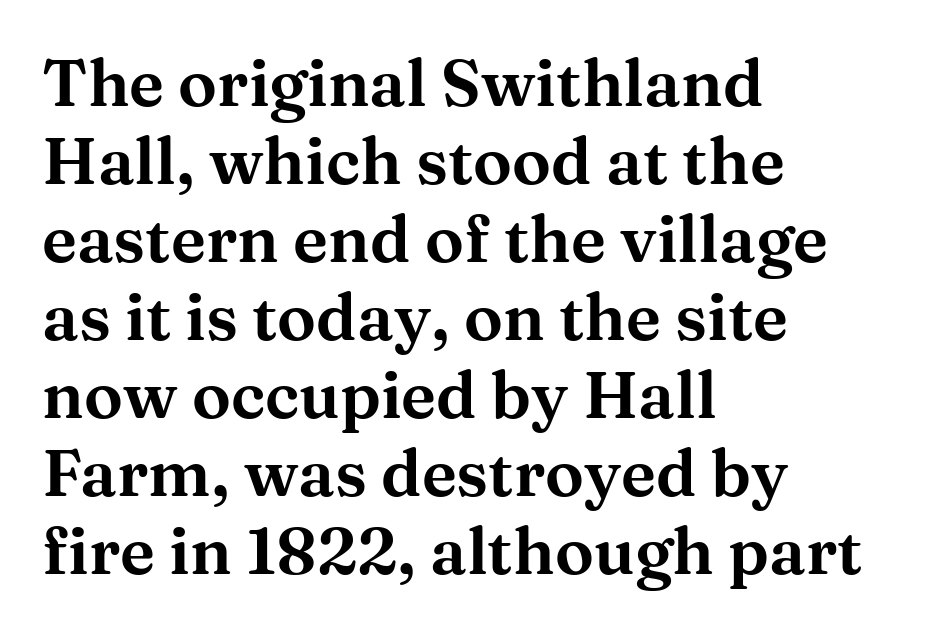
Q: Is the text italic (slanted)? A: No, it is upright.
Q: Is the typeface a serif or a sans-serif typeface? A: Serif.
Q: Is the text underlined? A: No.
Q: How is the paragraph aligned? A: Left-aligned.
Q: Is the spacing between letters normal or unusually wide? A: Normal.
Q: Width (condensed, normal, or wide)? A: Wide.
Q: Stroke contrast? A: Medium.
Q: x-height? A: Medium.
Q: Monospaced? A: No.
